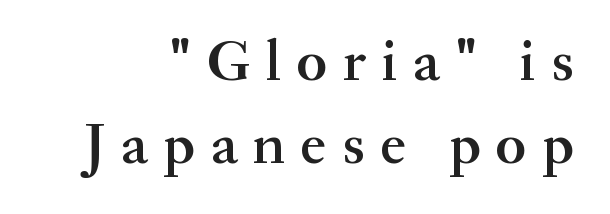
{"serif": "yes", "italic": "no", "bold": "semi", "weight": "semibold", "width": "normal", "stroke_contrast": "medium", "x_height": "small", "monospaced": "no", "underline": "no", "align": "right", "line_spacing": "normal", "line_spacing_ratio": 1.43, "letter_spacing": "wide", "letter_spacing_em": 0.27, "glyph_px": 58}
